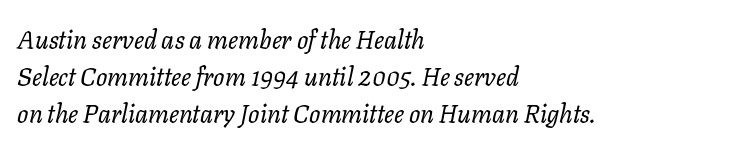
The image shows 25 px text type, italic (leaning right); set left-aligned, normal line spacing (1.49x), normal letter spacing, not underlined.
